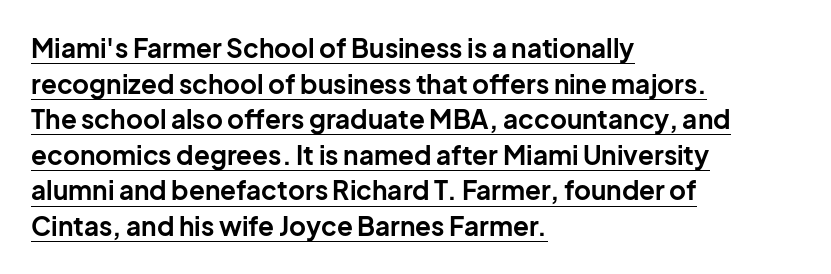
{"italic": "no", "bold": "yes", "underline": "yes", "align": "left", "line_spacing": "normal", "line_spacing_ratio": 1.37, "letter_spacing": "normal", "letter_spacing_em": 0.0, "glyph_px": 26}
